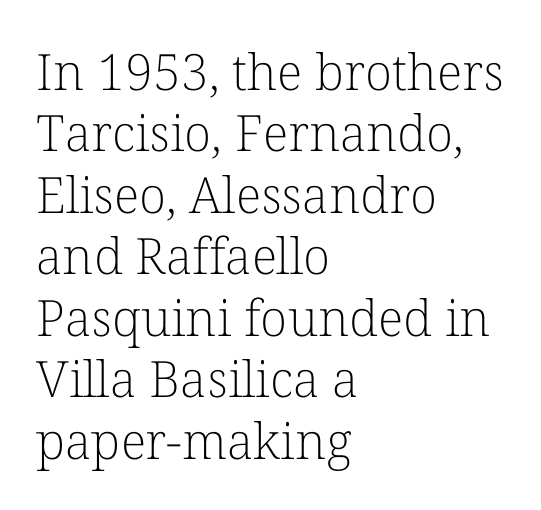
{"serif": "yes", "italic": "no", "bold": "no", "weight": "light", "width": "normal", "stroke_contrast": "low", "x_height": "medium", "monospaced": "no", "underline": "no", "align": "left", "line_spacing_ratio": 1.23, "letter_spacing": "normal", "letter_spacing_em": 0.0, "glyph_px": 50}
